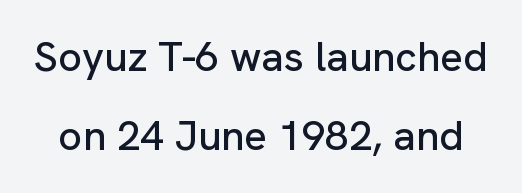
The image shows 42 px sans-serif type, upright; set line spacing 1.89x, normal letter spacing, not underlined; low stroke contrast and a medium x-height.
